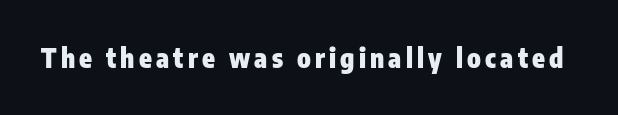
Q: Is the text bold? A: Yes.
Q: Is the text italic (slanted)? A: No, it is upright.
Q: Is the text underlined? A: No.
